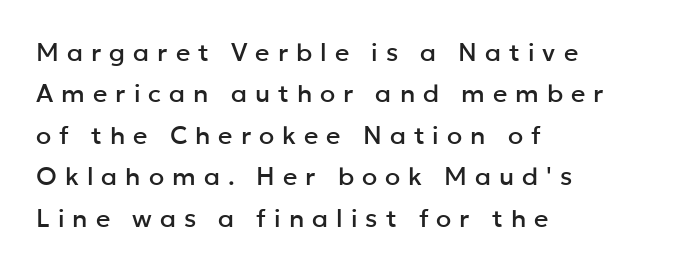
The image shows 25 px text type, upright; set left-aligned, normal line spacing (1.66x), unusually wide letter spacing (+0.32 em), not underlined.
